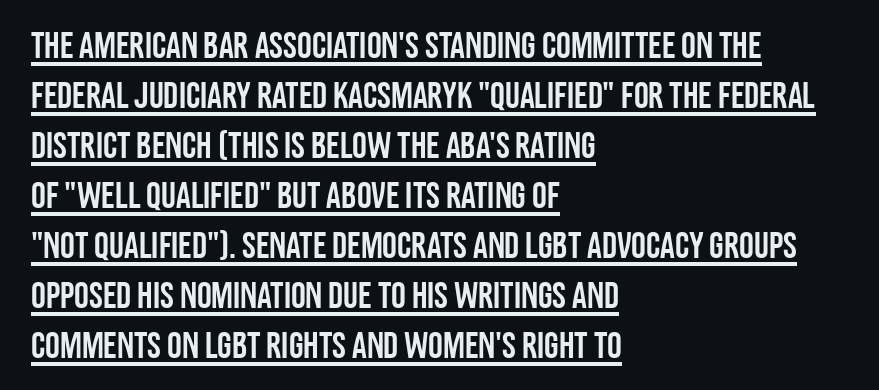
Q: Is the text italic (slanted)? A: No, it is upright.
Q: Is the typeface a serif or a sans-serif typeface? A: Sans-serif.
Q: Is the text underlined? A: Yes.
Q: How is the paragraph aligned? A: Left-aligned.
Q: Is the spacing between letters normal or unusually wide? A: Normal.
Q: Is the spacing between lines tight, normal or loose? A: Normal.
Q: Width (condensed, normal, or wide)? A: Condensed.
Q: Stroke contrast? A: Low.
Q: x-height? A: Large.
Q: Monospaced? A: No.
